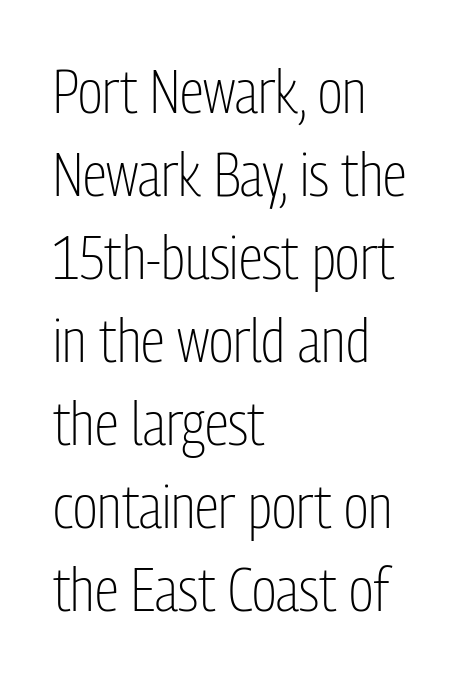
Stem width sits at or under what a default text font uses. Letter spacing: default. This is roman type, the default non-slanted kind. Decoration check: the copy has no underline.
